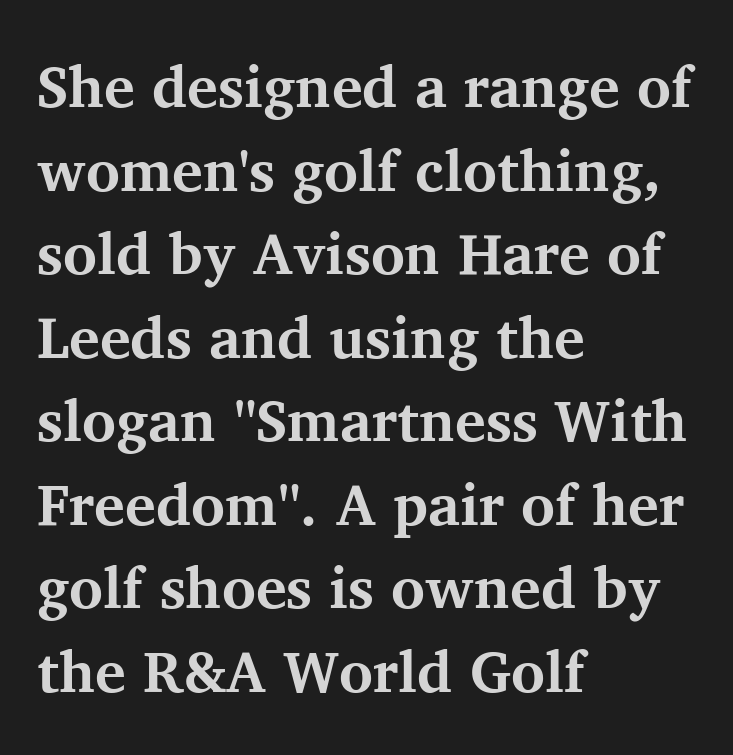
Q: Is the text bold? A: Yes.
Q: Is the text italic (slanted)? A: No, it is upright.
Q: Is the typeface a serif or a sans-serif typeface? A: Serif.
Q: Is the text underlined? A: No.
Q: How is the paragraph aligned? A: Left-aligned.
Q: Is the spacing between letters normal or unusually wide? A: Normal.
Q: Is the spacing between lines tight, normal or loose? A: Normal.
Q: Width (condensed, normal, or wide)? A: Normal.
Q: Stroke contrast? A: Medium.
Q: x-height? A: Medium.
Q: Monospaced? A: No.
